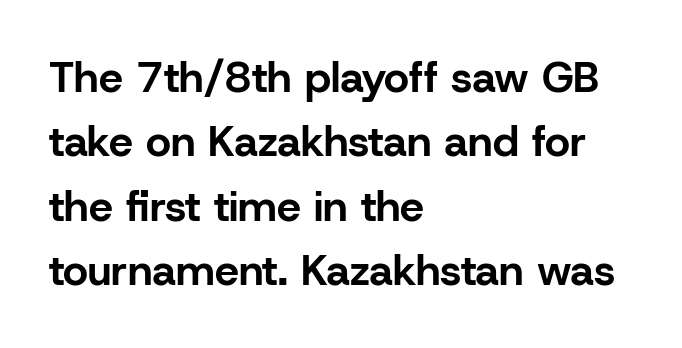
{"serif": "no", "italic": "no", "bold": "yes", "weight": "bold", "width": "normal", "stroke_contrast": "low", "x_height": "medium", "monospaced": "no", "underline": "no", "align": "left", "line_spacing": "normal", "line_spacing_ratio": 1.5, "letter_spacing": "normal", "letter_spacing_em": 0.0, "glyph_px": 43}
